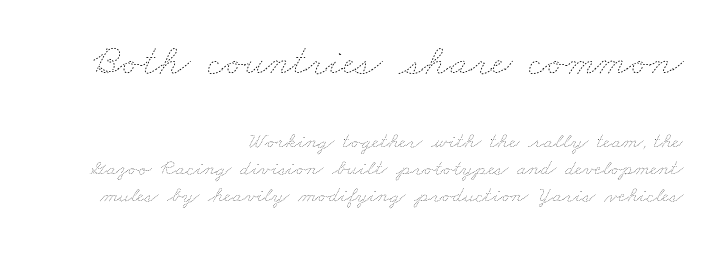
{"bold": "no", "weight": "thin", "width": "wide", "stroke_contrast": "low", "x_height": "small", "monospaced": "no", "underline": "no", "align": "right", "line_spacing_ratio": 1.22, "letter_spacing": "normal", "letter_spacing_em": 0.0, "larger_block": "first", "size_ratio": 1.95, "glyph_px": 43}
